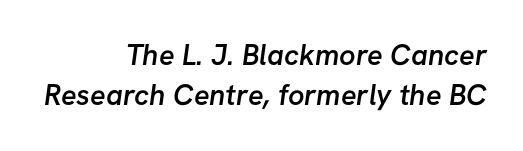
Q: Is the text bold? A: Semi-bold.
Q: Is the typeface a serif or a sans-serif typeface? A: Sans-serif.
Q: Is the text underlined? A: No.
Q: How is the paragraph aligned? A: Right-aligned.
Q: Is the spacing between letters normal or unusually wide? A: Normal.
Q: Is the spacing between lines tight, normal or loose? A: Normal.
Q: Width (condensed, normal, or wide)? A: Normal.
Q: Stroke contrast? A: Low.
Q: x-height? A: Medium.
Q: Monospaced? A: No.
